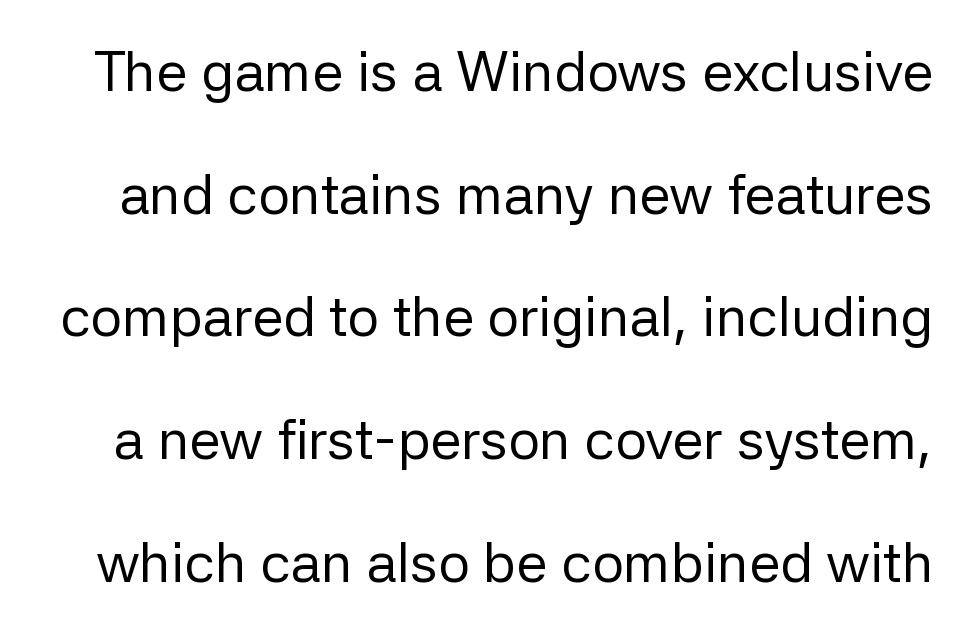
{"serif": "no", "italic": "no", "bold": "no", "weight": "regular", "width": "normal", "stroke_contrast": "low", "x_height": "medium", "monospaced": "no", "underline": "no", "line_spacing": "loose", "line_spacing_ratio": 2.19, "letter_spacing": "normal", "letter_spacing_em": 0.0, "glyph_px": 56}
